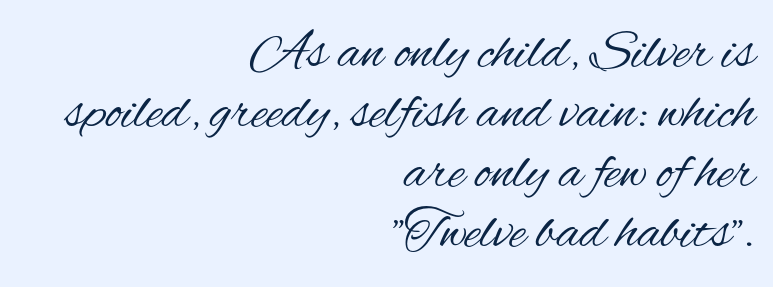
Q: Is the text bold? A: No.
Q: Is the text italic (slanted)? A: Yes.
Q: Is the typeface a serif or a sans-serif typeface? A: Sans-serif.
Q: Is the text underlined? A: No.
Q: How is the paragraph aligned? A: Right-aligned.
Q: Is the spacing between letters normal or unusually wide? A: Normal.
Q: Is the spacing between lines tight, normal or loose? A: Tight.
Q: Width (condensed, normal, or wide)? A: Condensed.
Q: Stroke contrast? A: Medium.
Q: x-height? A: Small.
Q: Monospaced? A: No.
